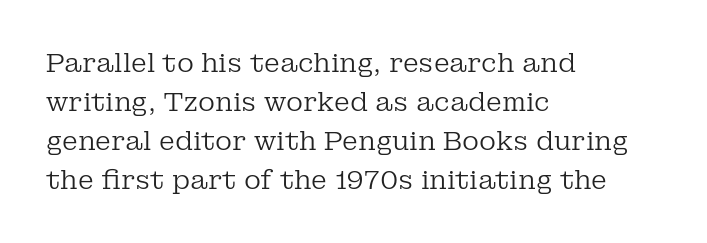
{"italic": "no", "bold": "no", "underline": "no", "align": "left", "line_spacing": "normal", "line_spacing_ratio": 1.5, "letter_spacing": "normal", "letter_spacing_em": 0.0, "glyph_px": 26}
